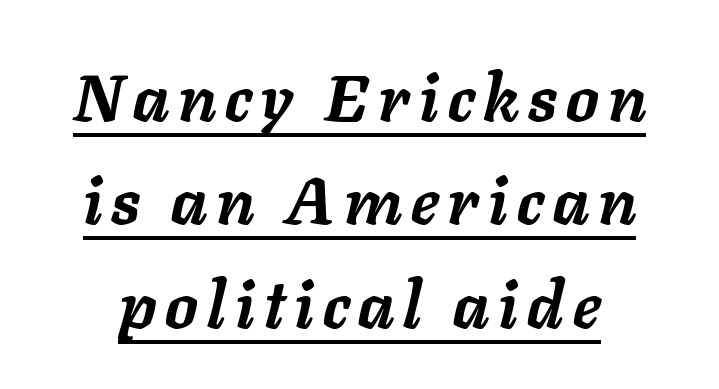
{"italic": "yes", "lean": "right", "slant_degrees": 11, "bold": "yes", "weight": "semibold", "width": "normal", "stroke_contrast": "low", "x_height": "medium", "monospaced": "no", "underline": "yes", "line_spacing": "normal", "line_spacing_ratio": 1.59, "glyph_px": 65}
